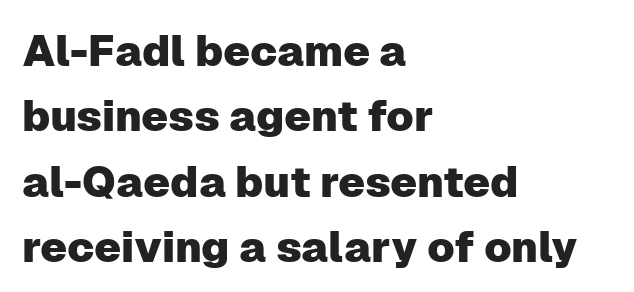
{"serif": "no", "italic": "no", "width": "normal", "stroke_contrast": "low", "x_height": "medium", "monospaced": "no", "underline": "no", "align": "left", "line_spacing": "normal", "line_spacing_ratio": 1.52, "letter_spacing": "normal", "letter_spacing_em": 0.0, "glyph_px": 43}
